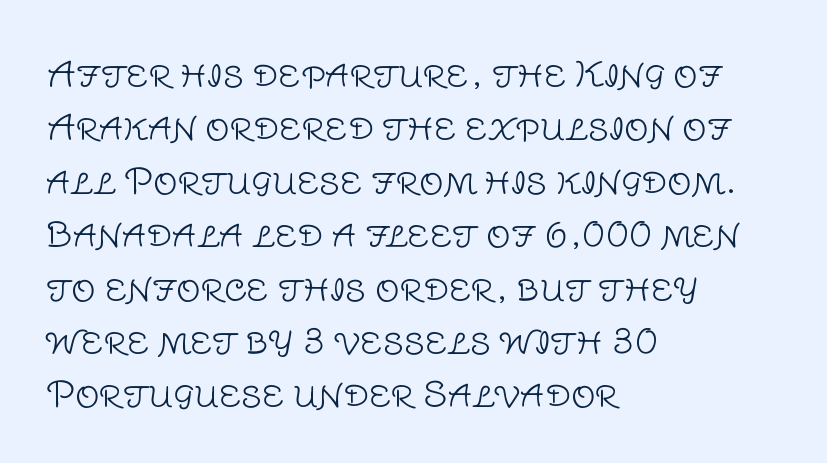
{"serif": "no", "bold": "no", "weight": "light", "width": "normal", "stroke_contrast": "low", "x_height": "large", "monospaced": "no", "underline": "no", "align": "left", "line_spacing": "normal", "line_spacing_ratio": 1.57, "letter_spacing": "normal", "letter_spacing_em": 0.0, "glyph_px": 34}
